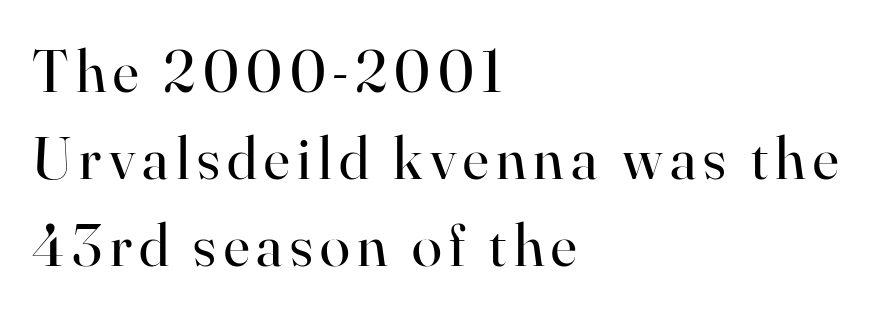
Type without underlining. The lettering holds an erect, upright posture throughout. On a weight scale, this lands at 450 or below. Vertical spacing — default.
